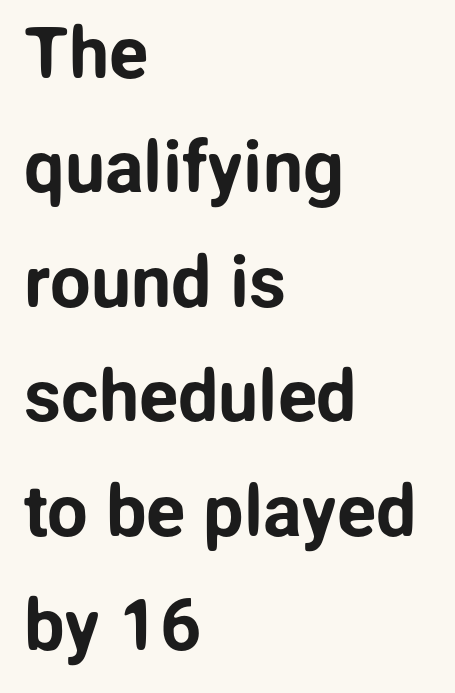
The image shows 72 px sans-serif type, upright; set left-aligned, normal line spacing (1.59x), normal letter spacing, not underlined; low stroke contrast and a medium x-height.
